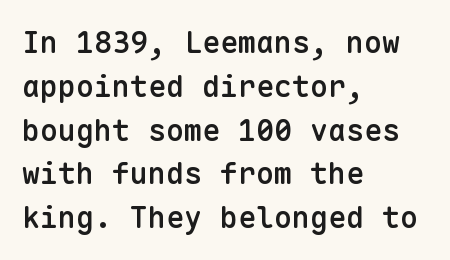
Reading down the column, the eye jumps a familiar distance to each next line. Unmarked baselines from the first word to the last. Is this a sans? Yes — the strokes have no serifs. The passage shown is typed in a monospace face where columns stay perfectly aligned. Summary of weight: moderately heavy, a semibold.
